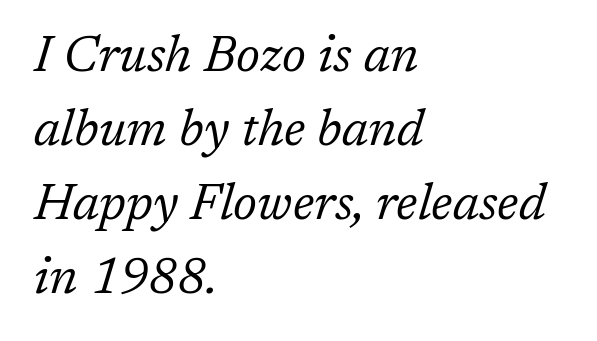
The image shows 50 px regular-weight serif type, italic (leaning right); set left-aligned, normal line spacing (1.48x), normal letter spacing, not underlined; low stroke contrast and a medium x-height.
